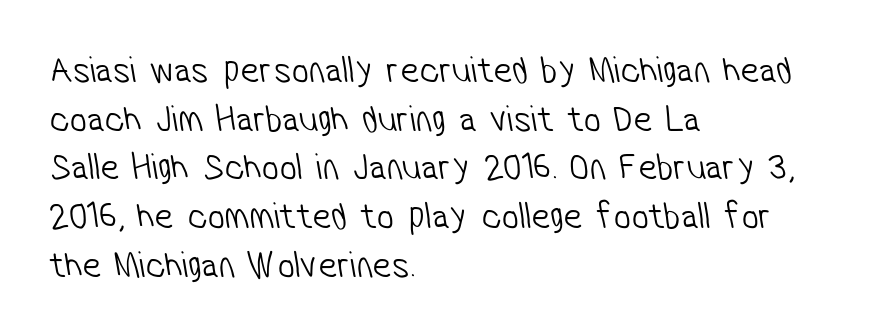
Q: Is the text bold? A: No.
Q: Is the typeface a serif or a sans-serif typeface? A: Sans-serif.
Q: Is the text underlined? A: No.
Q: How is the paragraph aligned? A: Left-aligned.
Q: Is the spacing between letters normal or unusually wide? A: Normal.
Q: Is the spacing between lines tight, normal or loose? A: Normal.
Q: Width (condensed, normal, or wide)? A: Condensed.
Q: Stroke contrast? A: Low.
Q: x-height? A: Medium.
Q: Monospaced? A: No.
